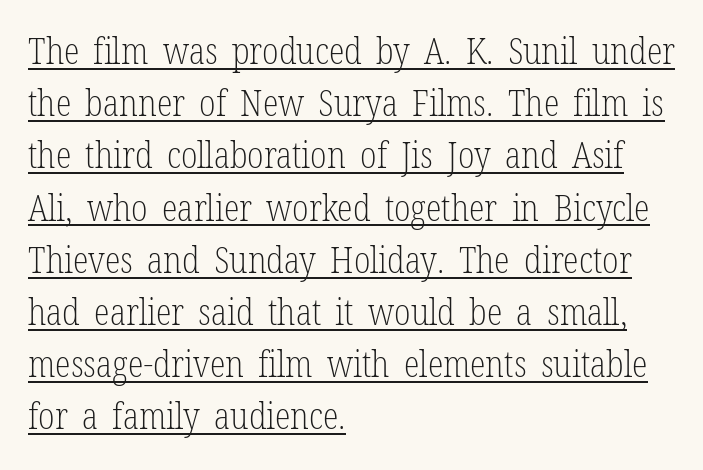
{"serif": "yes", "italic": "no", "bold": "no", "weight": "light", "width": "condensed", "stroke_contrast": "low", "x_height": "medium", "monospaced": "no", "underline": "yes", "align": "left", "line_spacing": "normal", "line_spacing_ratio": 1.45, "letter_spacing": "normal", "letter_spacing_em": 0.0, "glyph_px": 36}
